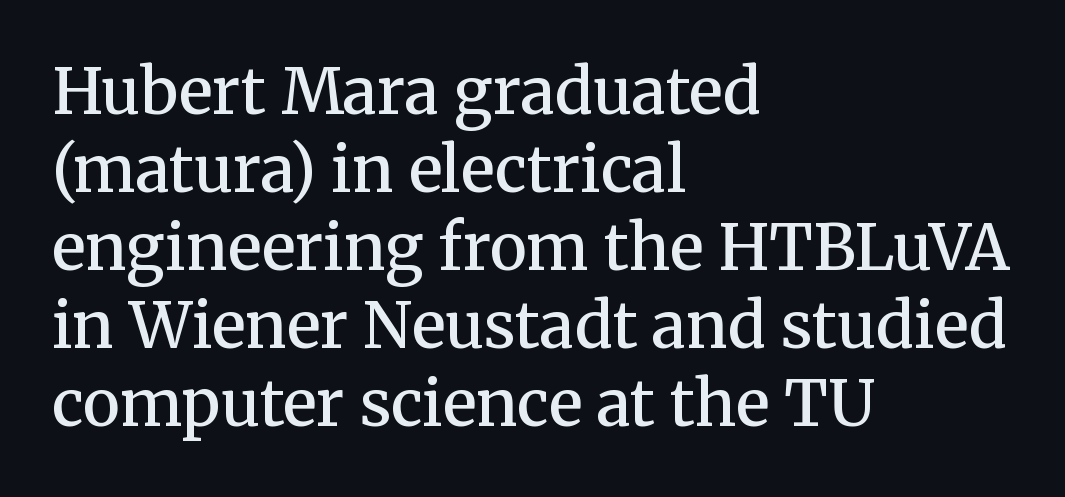
Honestly, there is no underline to notice here at all. A typesetter would call this zero additional tracking. The characters look somewhat weighty, a semibold short of true bold. Spacing verdict: proportional, widths tailored to each character. Notice how the passage keeps a crisp vertical edge on the left only. Look at the bottom of the vertical strokes: they flare into serifs here.
